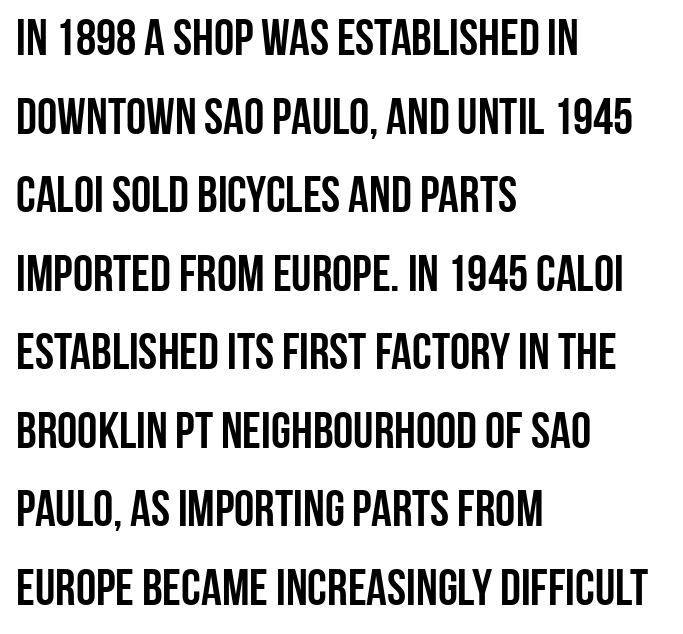
Q: Is the text italic (slanted)? A: No, it is upright.
Q: Is the typeface a serif or a sans-serif typeface? A: Sans-serif.
Q: Is the text underlined? A: No.
Q: How is the paragraph aligned? A: Left-aligned.
Q: Is the spacing between letters normal or unusually wide? A: Normal.
Q: Is the spacing between lines tight, normal or loose? A: Normal.
Q: Width (condensed, normal, or wide)? A: Condensed.
Q: Stroke contrast? A: Low.
Q: x-height? A: Large.
Q: Monospaced? A: No.
